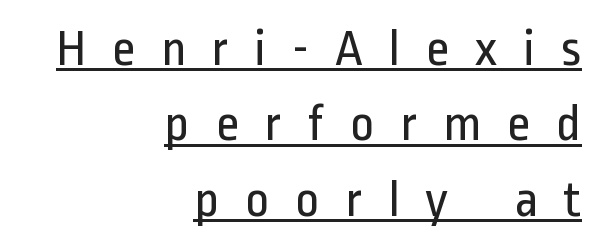
{"serif": "no", "italic": "no", "bold": "no", "weight": "regular", "width": "condensed", "stroke_contrast": "low", "x_height": "medium", "monospaced": "no", "underline": "yes", "align": "right", "line_spacing": "normal", "line_spacing_ratio": 1.45, "letter_spacing": "wide", "letter_spacing_em": 0.48, "glyph_px": 52}
